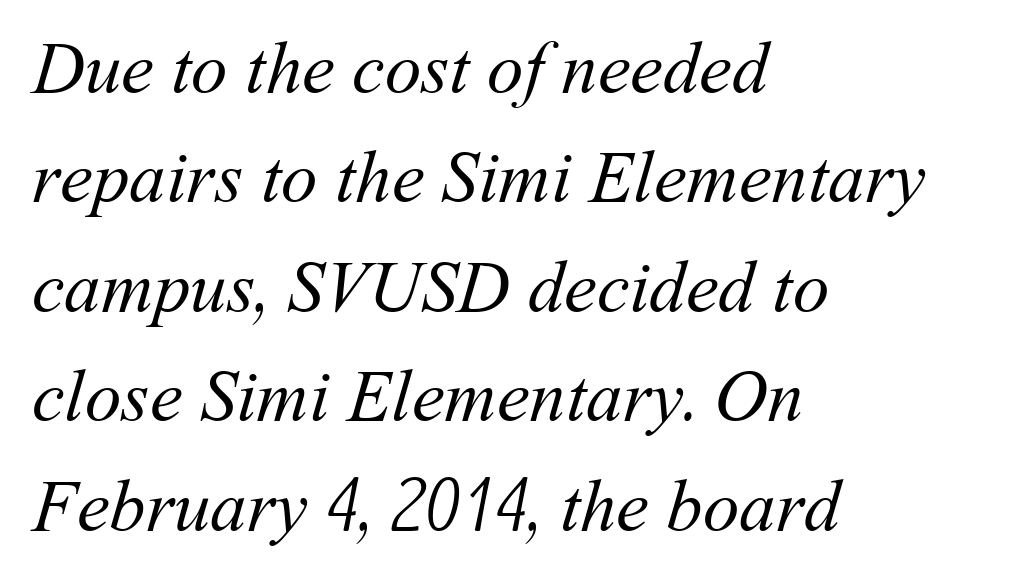
{"bold": "no", "weight": "regular", "width": "normal", "stroke_contrast": "medium", "x_height": "medium", "monospaced": "no", "underline": "no", "align": "left", "line_spacing": "normal", "line_spacing_ratio": 1.5, "letter_spacing": "normal", "letter_spacing_em": 0.0, "glyph_px": 73}
